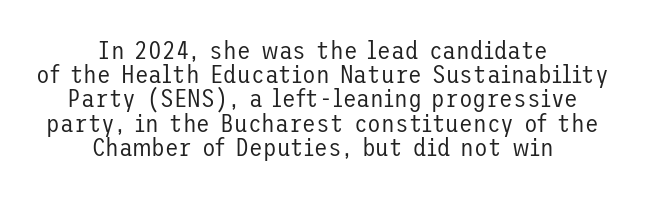
The image shows 25 px text type, upright; set centered, tight line spacing (0.97x), normal letter spacing, not underlined.
